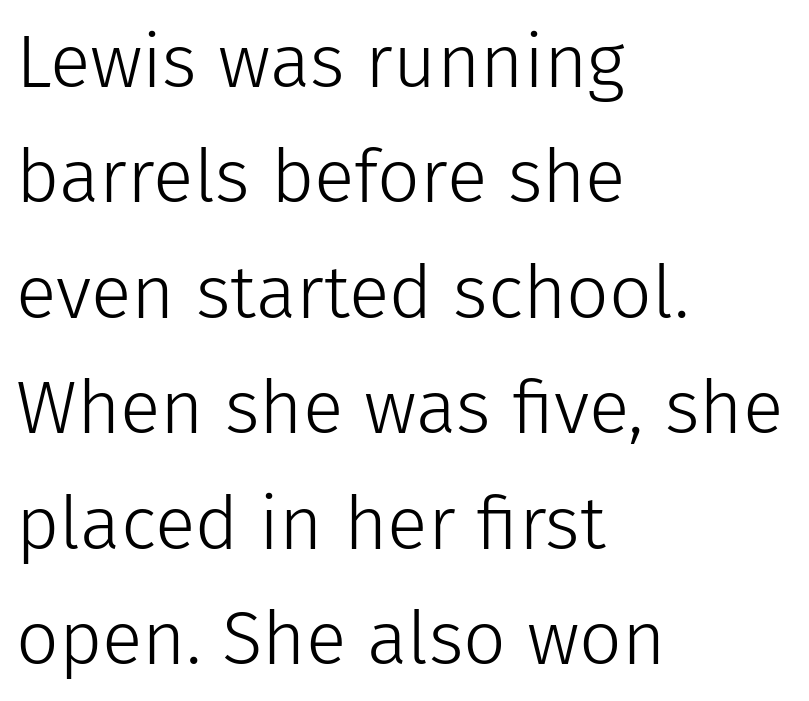
Visually the block forms a straight wall on the left and a jagged coastline on the right. The rendering shows plain stroke endings on the letterforms — a sans-serif design. The block of text has a typical density, with ordinary space between rows. Compared with typical body copy, the letter spacing here is the same. No heavy texture on the line: the type isn't bold.
